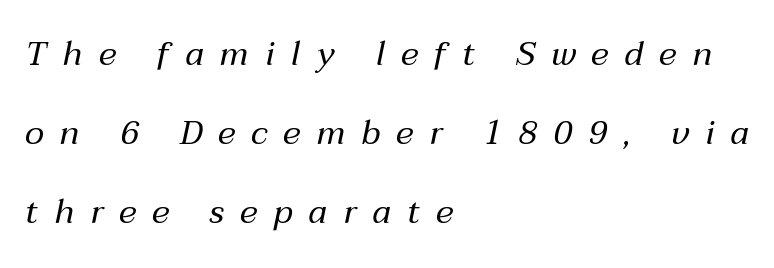
{"italic": "yes", "lean": "right", "slant_degrees": 12, "bold": "no", "weight": "regular", "width": "normal", "stroke_contrast": "medium", "x_height": "medium", "monospaced": "no", "underline": "no", "align": "left", "line_spacing": "loose", "line_spacing_ratio": 2.33, "letter_spacing": "wide", "letter_spacing_em": 0.47, "glyph_px": 34}
